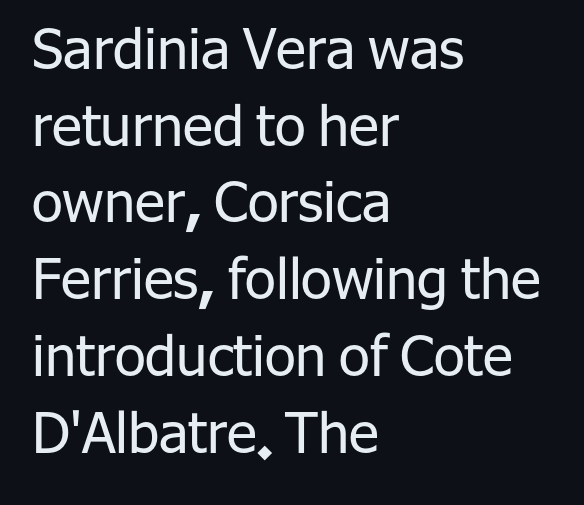
Visually the block forms a straight wall on the left and a jagged coastline on the right. The rendering shows plain stroke endings on the letterforms — a sans-serif design. Every stem runs plumb, perpendicular to the baseline. Whoever set this chose a conventional vertical rhythm. Letters rest on an invisible, unmarked baseline.
